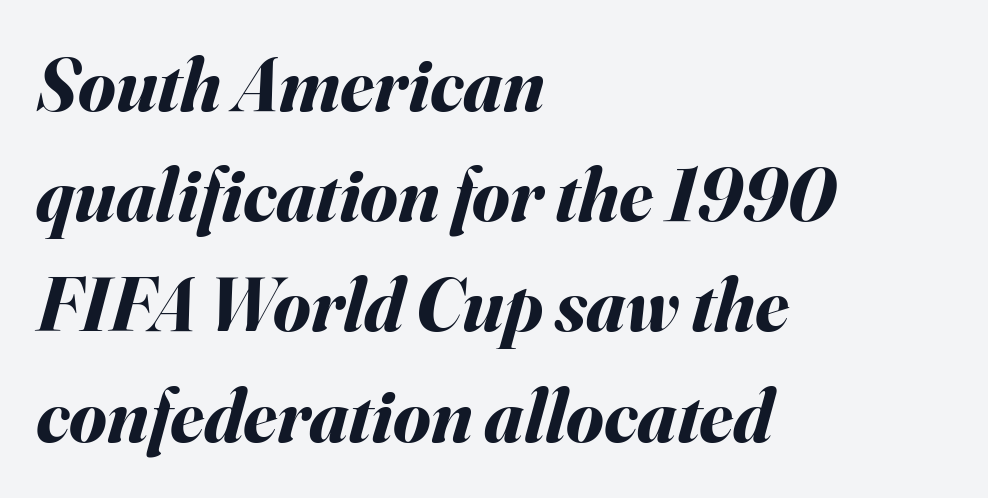
You'd pick this weight for a headline — it's a proper bold. Each line starts at the same left margin while the right side varies. Here the designer chose a conventional face with non-uniform glyph widths. Beneath every word, the page is bare. The font's italic variant was chosen for this text. Observe the ordinary spacing: letters are neighbours, not strangers.
